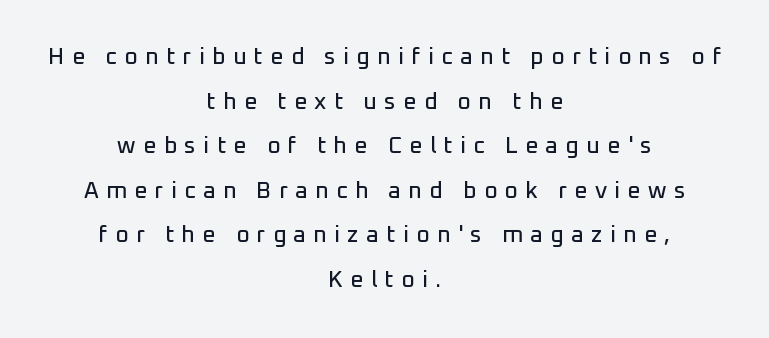
{"italic": "no", "underline": "no", "align": "center", "line_spacing": "loose", "line_spacing_ratio": 1.94, "letter_spacing": "wide", "letter_spacing_em": 0.32, "glyph_px": 23}
